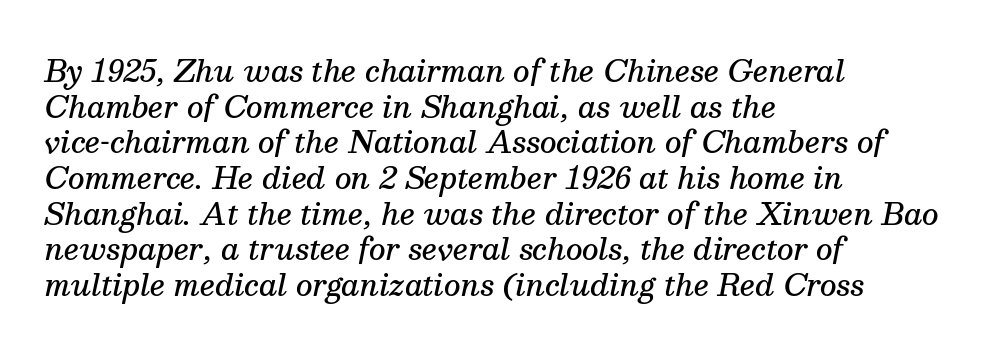
{"serif": "yes", "italic": "yes", "lean": "right", "slant_degrees": 13, "bold": "semi", "weight": "semibold", "width": "normal", "stroke_contrast": "medium", "x_height": "medium", "monospaced": "no", "underline": "no", "align": "left", "line_spacing_ratio": 1.23, "letter_spacing": "normal", "letter_spacing_em": 0.0, "glyph_px": 29}
